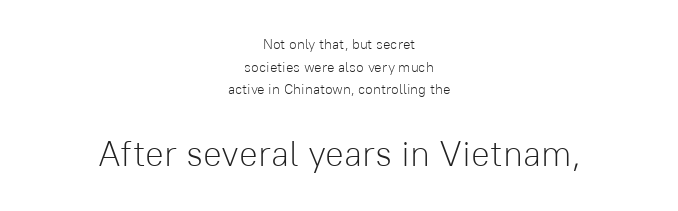
Neither beginnings nor endings align; midpoints do. Anything drawn beneath the words? Only blank space. Here the glyphs are tracked normally, forming tight word shapes. This sample has the flowing, uneven cadence of proportional lettering. The face used here appears at its bigger size in the lower chunk. On a weight scale, this lands at 450 or below.
